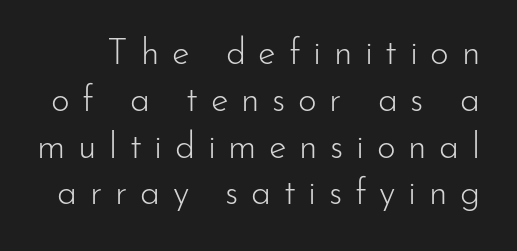
The image shows 36 px light sans-serif type, upright; set normal line spacing (1.3x), unusually wide letter spacing (+0.35 em), not underlined; low stroke contrast and a small x-height.
